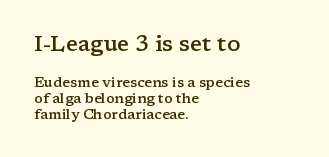
Q: Is the text bold? A: Semi-bold.
Q: Is the text italic (slanted)? A: No, it is upright.
Q: Is the text underlined? A: No.
Q: How is the paragraph aligned? A: Left-aligned.
Q: Is the spacing between letters normal or unusually wide? A: Normal.
Q: Is the spacing between lines tight, normal or loose? A: Tight.
Q: Which block of text is set in a larger size, the first (top) or the second (bottom)? A: The first (top) one.
